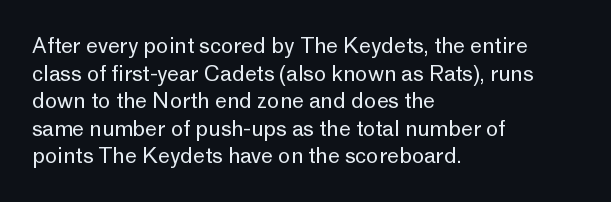
The image shows 21 px text type, upright; set left-aligned, normal line spacing (1.31x), normal letter spacing, not underlined.
